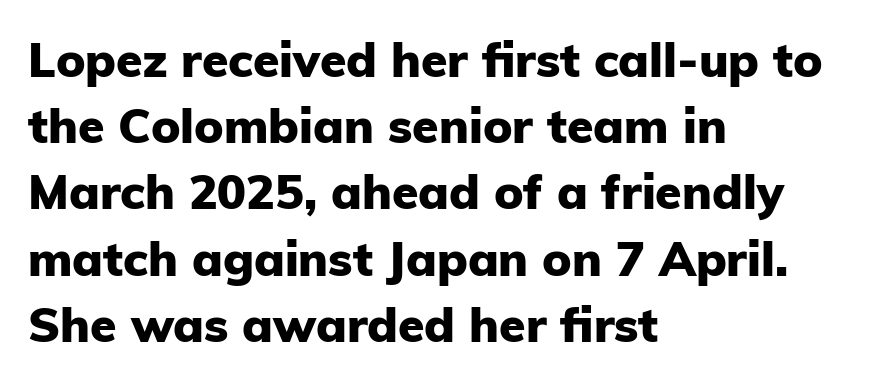
Q: Is the text bold? A: Yes.
Q: Is the text italic (slanted)? A: No, it is upright.
Q: Is the typeface a serif or a sans-serif typeface? A: Sans-serif.
Q: Is the text underlined? A: No.
Q: How is the paragraph aligned? A: Left-aligned.
Q: Is the spacing between letters normal or unusually wide? A: Normal.
Q: Is the spacing between lines tight, normal or loose? A: Normal.
Q: Width (condensed, normal, or wide)? A: Normal.
Q: Stroke contrast? A: Low.
Q: x-height? A: Medium.
Q: Monospaced? A: No.
